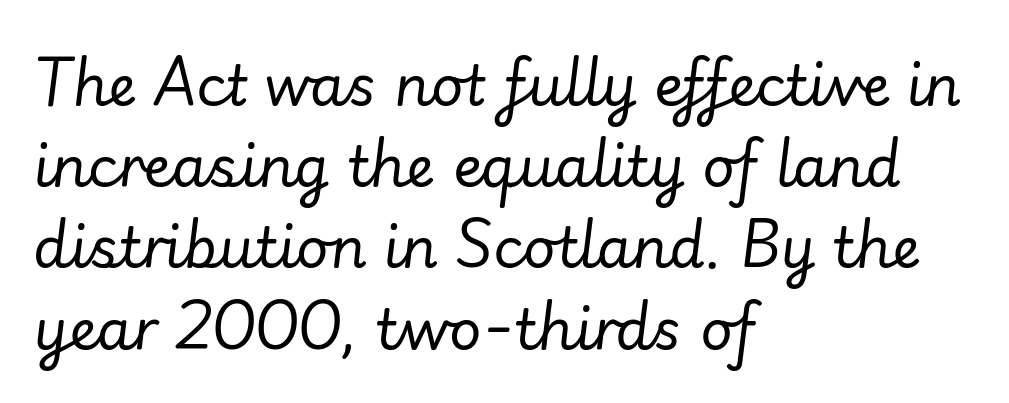
The rendering keeps characters at their native spacing. Proportional: the letters do not fall into vertical columns. Any mark beneath the type? The region is blank. These lines were composed using italics. These lines stack with their left ends in a neat column.
